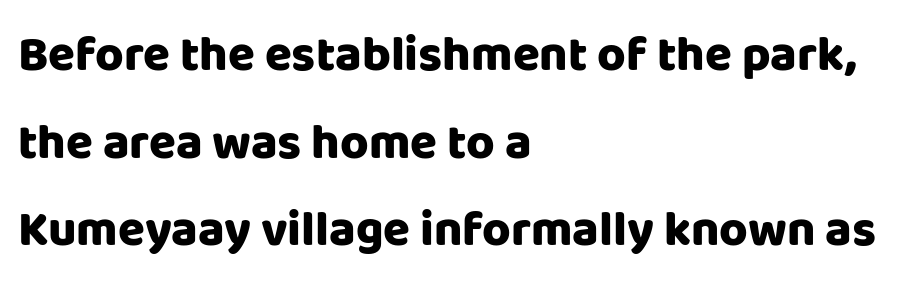
You could not count columns in this text — the font is proportionally spaced. Just letters on the line, the space beneath them empty. The specimen reads as upright at a glance. Classification — sans serif.
